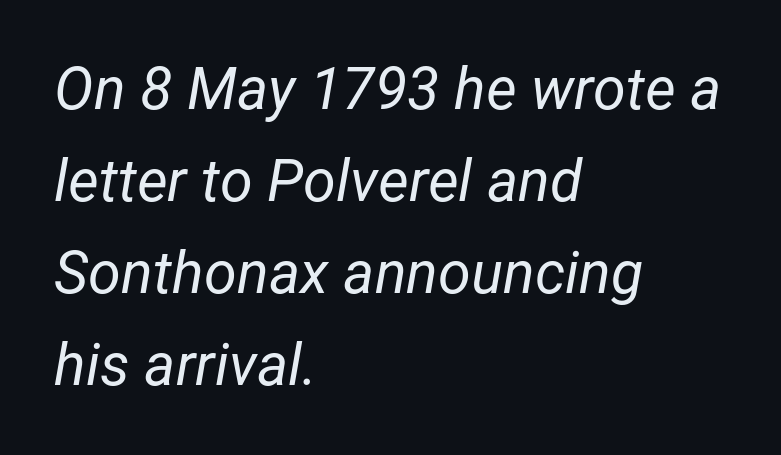
{"italic": "yes", "lean": "right", "slant_degrees": 12, "bold": "no", "weight": "regular", "width": "normal", "stroke_contrast": "low", "x_height": "medium", "monospaced": "no", "underline": "no", "align": "left", "line_spacing": "normal", "line_spacing_ratio": 1.56, "letter_spacing": "normal", "letter_spacing_em": 0.0, "glyph_px": 59}
